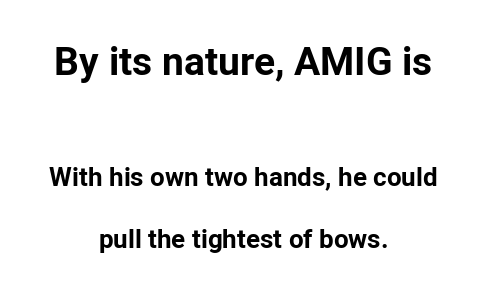
The image shows 39 px bold sans-serif type, upright; set centered, loose line spacing (2.36x), normal letter spacing, not underlined; the first (top) block is 1.5x larger; low stroke contrast and a medium x-height.
